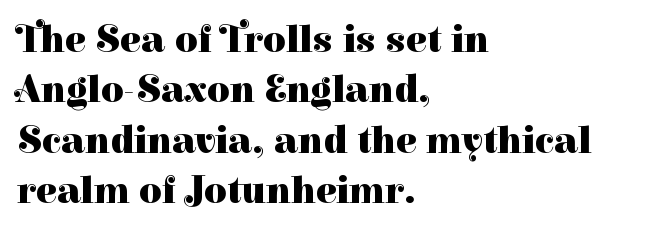
Q: Is the text bold? A: Yes.
Q: Is the text italic (slanted)? A: No, it is upright.
Q: Is the typeface a serif or a sans-serif typeface? A: Serif.
Q: Is the text underlined? A: No.
Q: How is the paragraph aligned? A: Left-aligned.
Q: Is the spacing between letters normal or unusually wide? A: Normal.
Q: Is the spacing between lines tight, normal or loose? A: Normal.
Q: Width (condensed, normal, or wide)? A: Normal.
Q: Stroke contrast? A: High.
Q: x-height? A: Medium.
Q: Monospaced? A: No.
